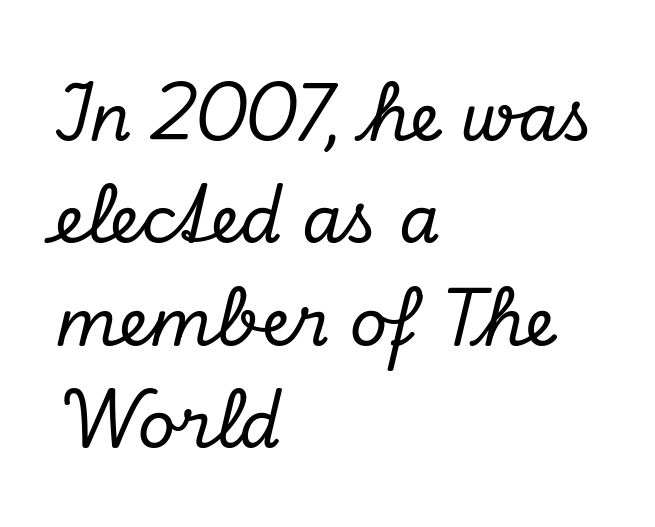
Q: Is the text italic (slanted)? A: Yes, it leans right by about 13 degrees.
Q: Is the typeface a serif or a sans-serif typeface? A: Serif.
Q: Is the text underlined? A: No.
Q: How is the paragraph aligned? A: Left-aligned.
Q: Is the spacing between letters normal or unusually wide? A: Normal.
Q: Is the spacing between lines tight, normal or loose? A: Normal.
Q: Width (condensed, normal, or wide)? A: Normal.
Q: Stroke contrast? A: Low.
Q: x-height? A: Small.
Q: Monospaced? A: No.
